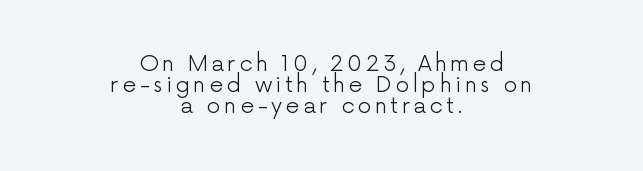
The image shows 22 px text type, upright; set centered, tight line spacing (0.96x), not underlined.
